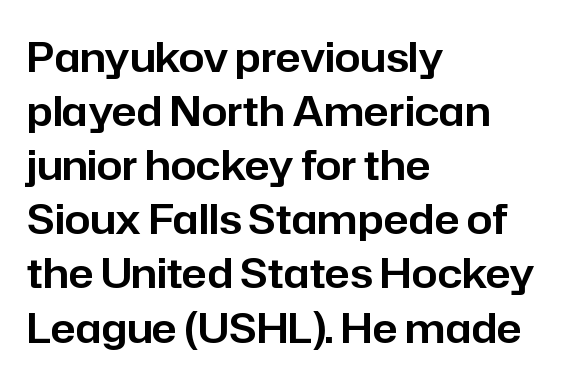
The image shows 41 px sans-serif type, upright; set left-aligned, normal line spacing (1.32x), normal letter spacing, not underlined; low stroke contrast and a medium x-height.
